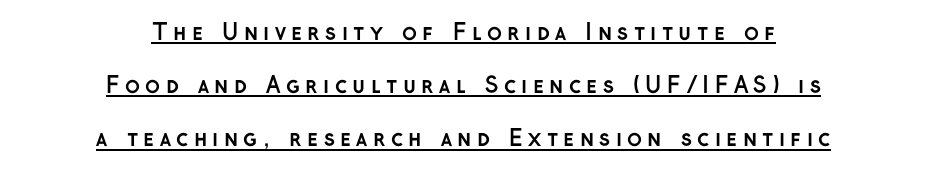
The rag falls on both sides of this text block equally. Notice the wide empty band between every row — that's loose leading. Look at the tracking — it's clearly loosened, letters drifting apart. A dark, heavy texture on the line: the type is bold. Somebody hit Ctrl+U on this one — the words are underlined. Quick note: not italic, upright.
